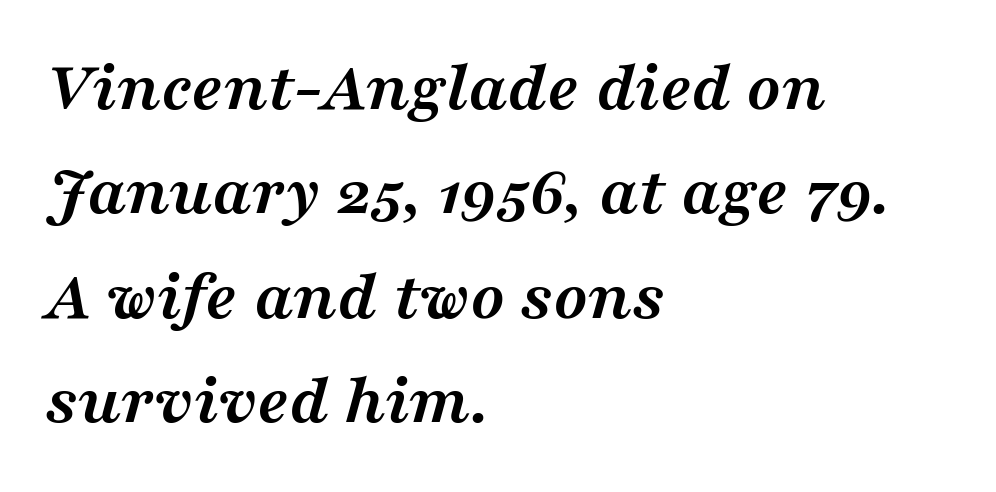
{"serif": "yes", "italic": "yes", "lean": "right", "slant_degrees": 16, "bold": "yes", "weight": "semibold", "width": "wide", "stroke_contrast": "medium", "x_height": "medium", "monospaced": "no", "underline": "no", "align": "left", "line_spacing": "normal", "line_spacing_ratio": 1.47, "letter_spacing": "normal", "letter_spacing_em": 0.0, "glyph_px": 71}
